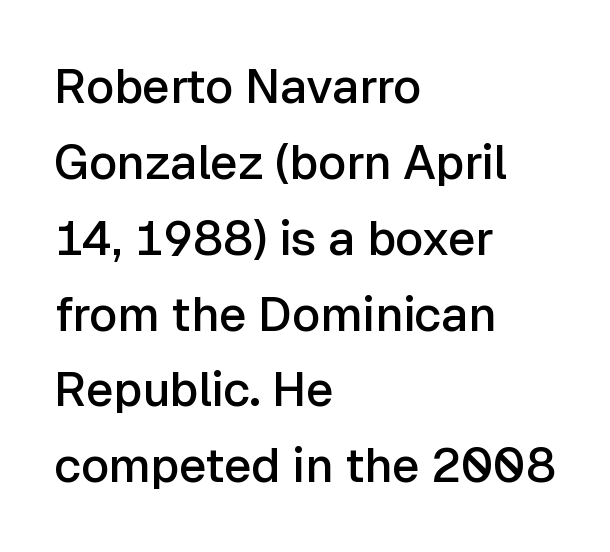
The image shows 48 px semibold sans-serif type, upright; set left-aligned, normal line spacing (1.58x), normal letter spacing, not underlined; low stroke contrast and a medium x-height.
